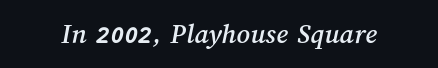
{"width": "normal", "stroke_contrast": "medium", "x_height": "medium", "monospaced": "no", "underline": "no", "letter_spacing": "normal", "letter_spacing_em": 0.0, "glyph_px": 29}
